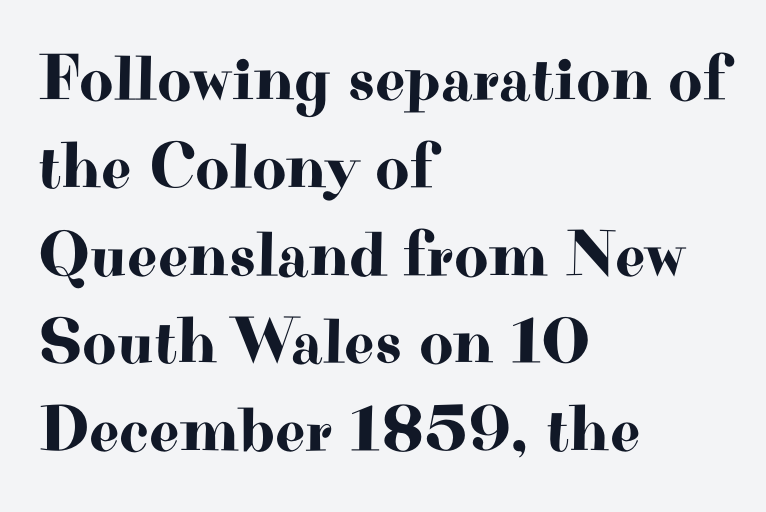
Unlike italic type, these characters show no tilt at all. Font category for this specimen: serif. The gaps between neighbouring characters are ordinary and unremarkable. The zone under the glyphs is completely vacant. The rendering anchors every line to the left-hand side.
